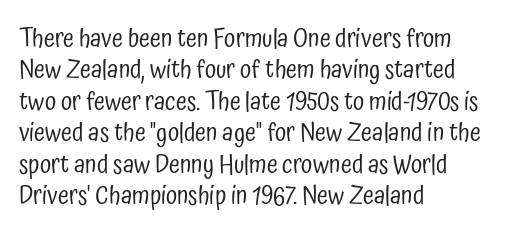
The image shows 25 px text type, upright; set left-aligned, normal line spacing (1.26x), normal letter spacing, not underlined.
